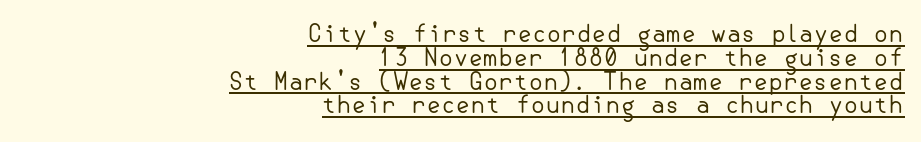
{"italic": "no", "bold": "no", "underline": "yes", "align": "right", "line_spacing": "tight", "line_spacing_ratio": 0.99, "letter_spacing": "normal", "letter_spacing_em": 0.0, "glyph_px": 24}
